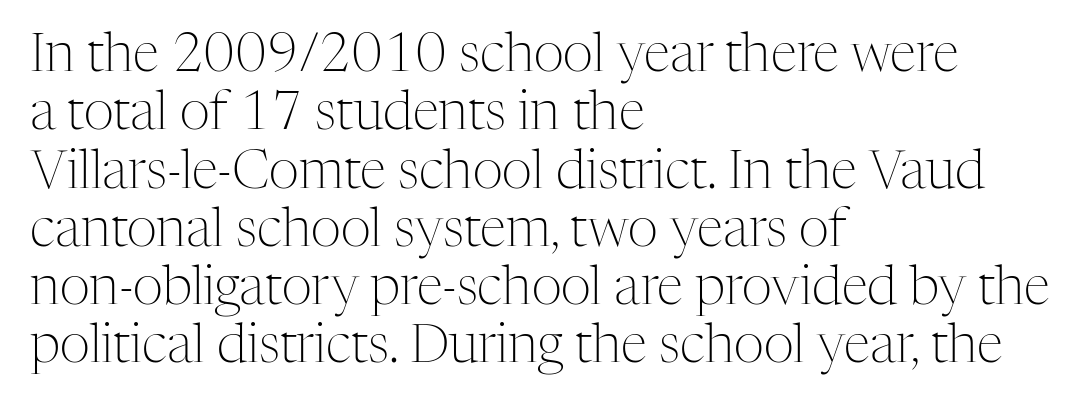
The image shows 53 px light serif type, upright; set left-aligned, tight line spacing (1.1x), normal letter spacing, not underlined; medium stroke contrast and a medium x-height.
